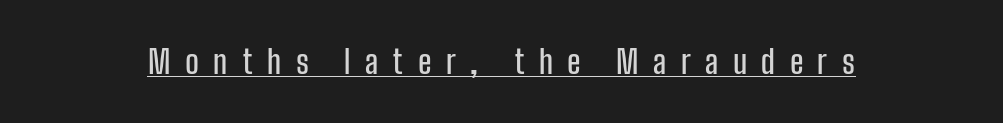
The image shows 32 px condensed sans-serif type, upright; set unusually wide letter spacing (+0.45 em), underlined; low stroke contrast and a medium x-height.
